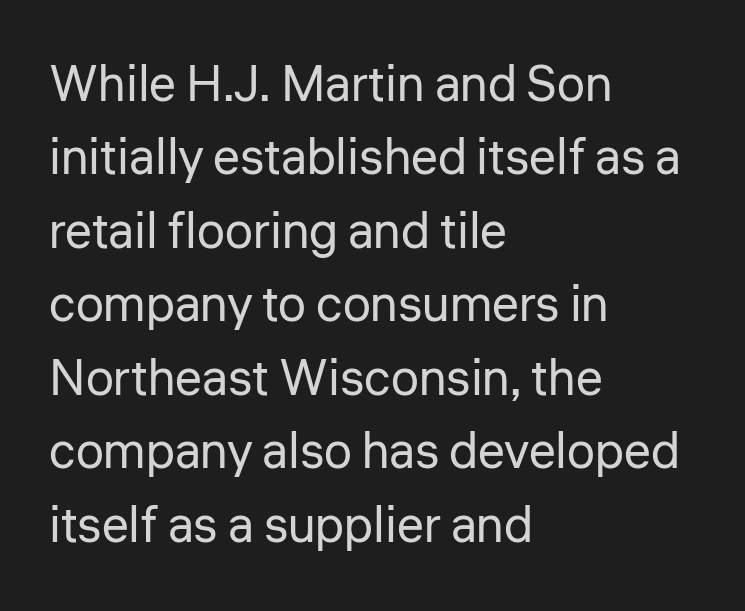
{"serif": "no", "italic": "no", "bold": "no", "weight": "regular", "width": "normal", "stroke_contrast": "low", "x_height": "medium", "monospaced": "no", "underline": "no", "align": "left", "line_spacing": "normal", "line_spacing_ratio": 1.47, "letter_spacing": "normal", "letter_spacing_em": 0.0, "glyph_px": 50}
